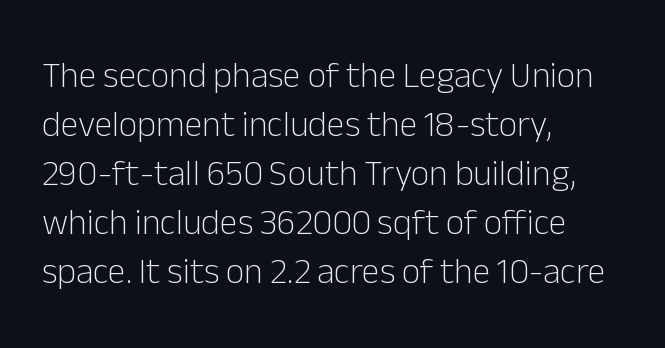
If you measured baseline to baseline, you'd find a middling distance. The strokes are not fattened; the text isn't bold. Honestly, there is no underline to notice here at all. This sample uses plain, unmodified letter spacing. The typography opts for an upright posture over an oblique one. The passage shown is typed in a proportional face where columns would drift.
